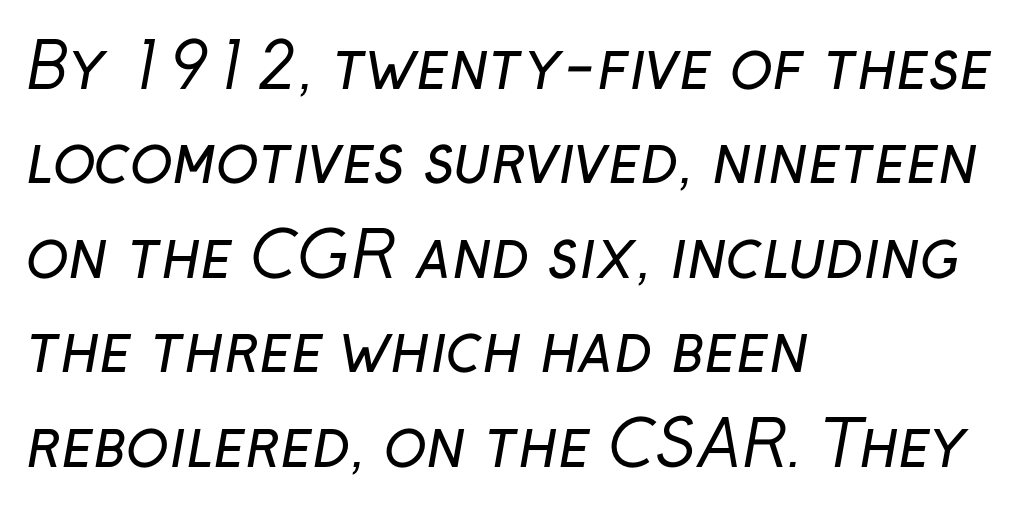
The image shows 63 px regular-weight sans-serif type; set left-aligned, normal line spacing (1.5x), normal letter spacing, not underlined; low stroke contrast and a medium x-height.
